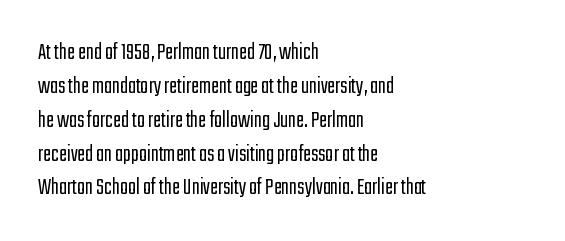
Q: Is the text bold? A: No.
Q: Is the text italic (slanted)? A: No, it is upright.
Q: Is the text underlined? A: No.
Q: How is the paragraph aligned? A: Left-aligned.
Q: Is the spacing between letters normal or unusually wide? A: Normal.
Q: Is the spacing between lines tight, normal or loose? A: Normal.
